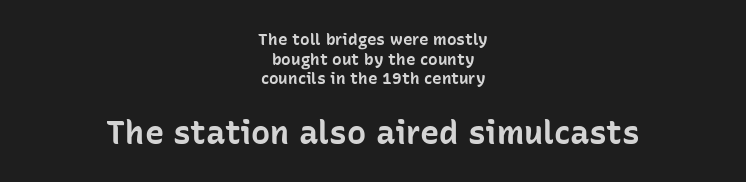
{"serif": "no", "italic": "no", "bold": "yes", "weight": "bold", "width": "normal", "stroke_contrast": "low", "x_height": "medium", "monospaced": "no", "underline": "no", "align": "center", "line_spacing_ratio": 1.22, "letter_spacing": "normal", "letter_spacing_em": 0.0, "larger_block": "second", "size_ratio": 2.0, "glyph_px": 32}
